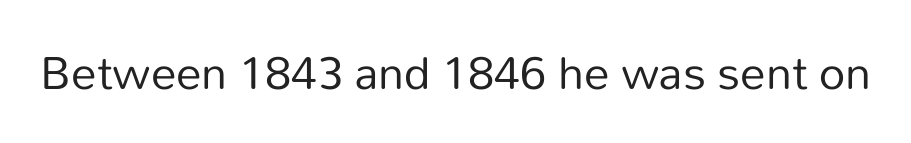
Compared with a typical body face, this is equally light or lighter still. Is the letter spacing exaggerated? No — it looks like the ordinary default. The font family rendered here belongs to the sans-serif group. Just letters on the line, the space beneath them empty. Vertical strokes here are truly vertical. You could not count columns in this text — the font is proportionally spaced.
